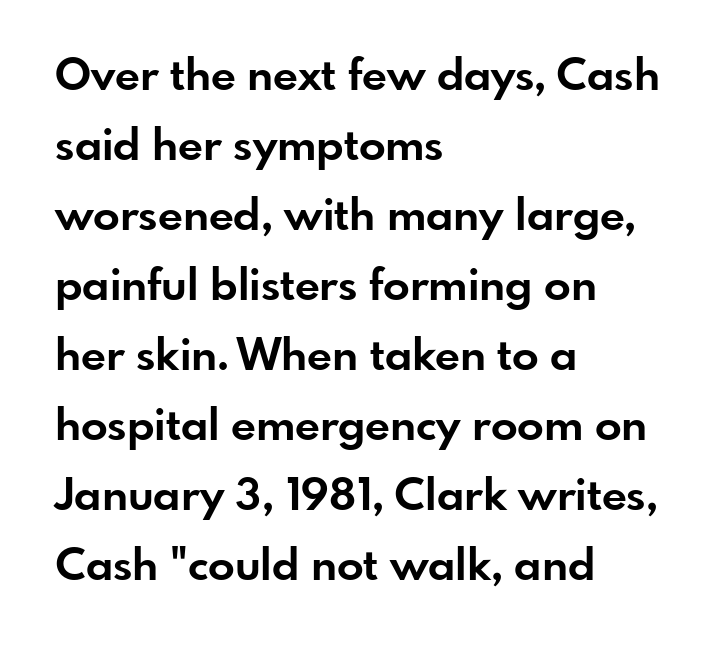
Note the varied advance widths — an 'i' is clearly narrower than an 'm'. The passage is arranged the way most books set body copy — flush left. Short note: letters normally spaced. Each letter's strokes conclude bluntly, with no projecting serifs. A typesetter would call this leading conventional body-copy spacing.
